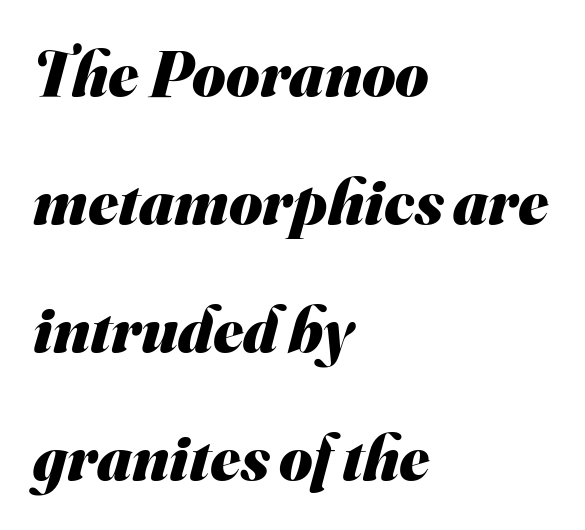
Character widths vary here, with narrow letters taking less room than wide ones. Strokes here are thick enough to call this a true bold. Glyph-to-glyph distance matches everyday printed text. The lines are quadded left.
